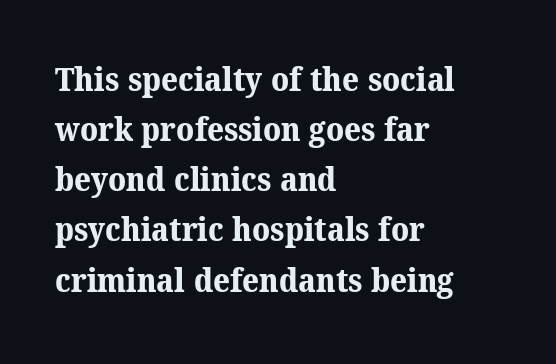
Notice how descenders clear the ascenders below comfortably — that's standard leading. Caption: standard tracking, unaltered. Varying glyph widths throughout — classic text-font behaviour. Its strokes are broad and dark, the hallmark of bold type.
